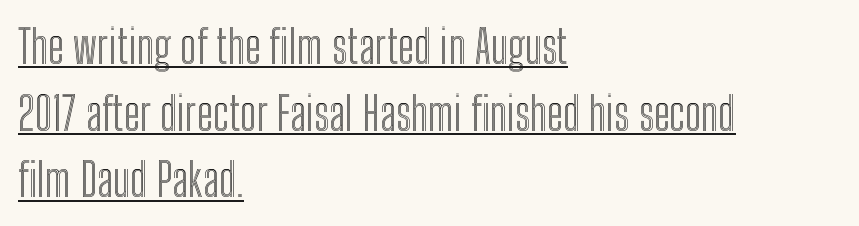
Each line of the rendering has a horizontal stroke beneath the glyphs. Style check: upright. Each letter keeps its own natural width here, so spacing adapts to shape. Honestly, the row spacing looks completely unremarkable. Casual observation: everything's shoved over to the left.
